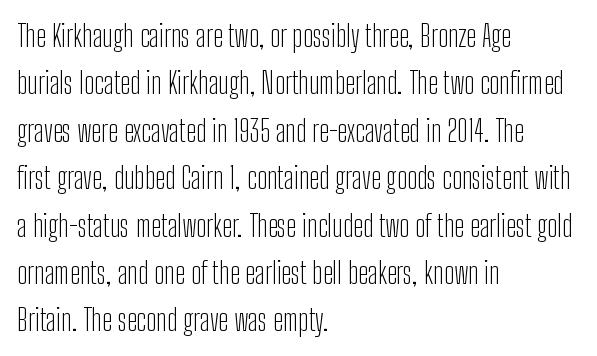
Check where the strokes stop: nothing finishes them off — pure sans. The baseline area is clear. Tall strokes in this sample are plumb rather than angled. Letters have the restrained weight of plain body copy at most. If you drew a ruler down the left edge, every line would touch it.
